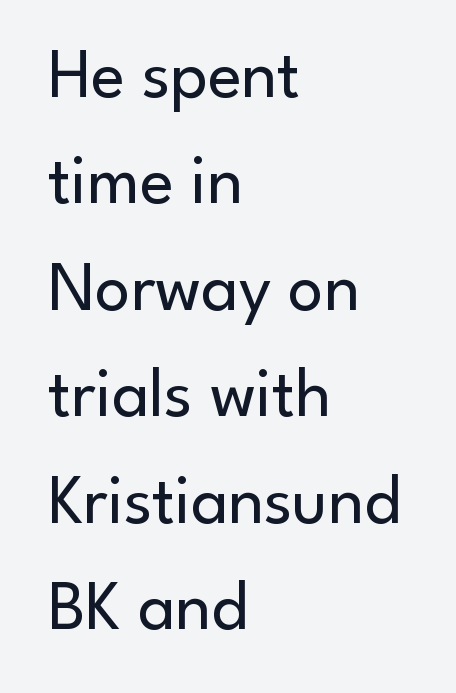
{"serif": "no", "italic": "no", "bold": "no", "weight": "regular", "width": "normal", "stroke_contrast": "low", "x_height": "small", "monospaced": "no", "underline": "no", "align": "left", "line_spacing": "normal", "line_spacing_ratio": 1.52, "letter_spacing": "normal", "letter_spacing_em": 0.0, "glyph_px": 70}
